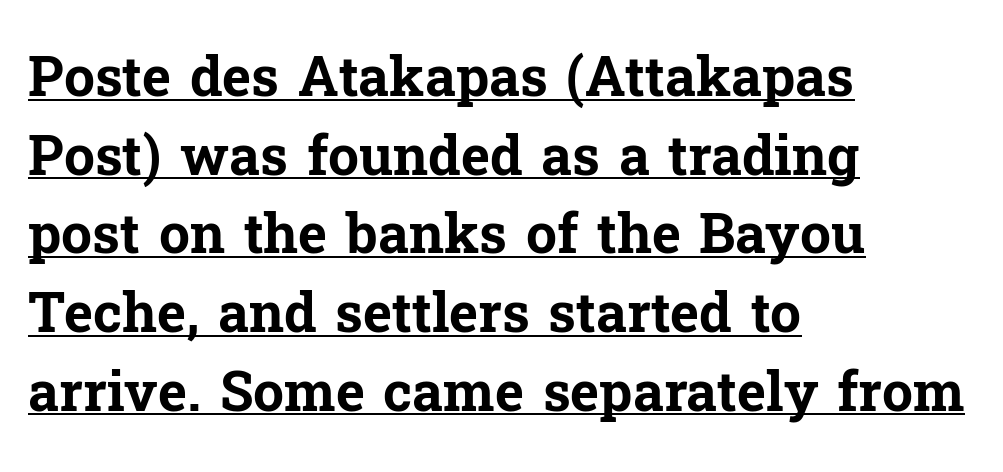
Q: Is the text bold? A: Yes.
Q: Is the text italic (slanted)? A: No, it is upright.
Q: Is the typeface a serif or a sans-serif typeface? A: Serif.
Q: Is the text underlined? A: Yes.
Q: How is the paragraph aligned? A: Left-aligned.
Q: Is the spacing between letters normal or unusually wide? A: Normal.
Q: Is the spacing between lines tight, normal or loose? A: Normal.
Q: Width (condensed, normal, or wide)? A: Normal.
Q: Stroke contrast? A: Low.
Q: x-height? A: Medium.
Q: Monospaced? A: No.
